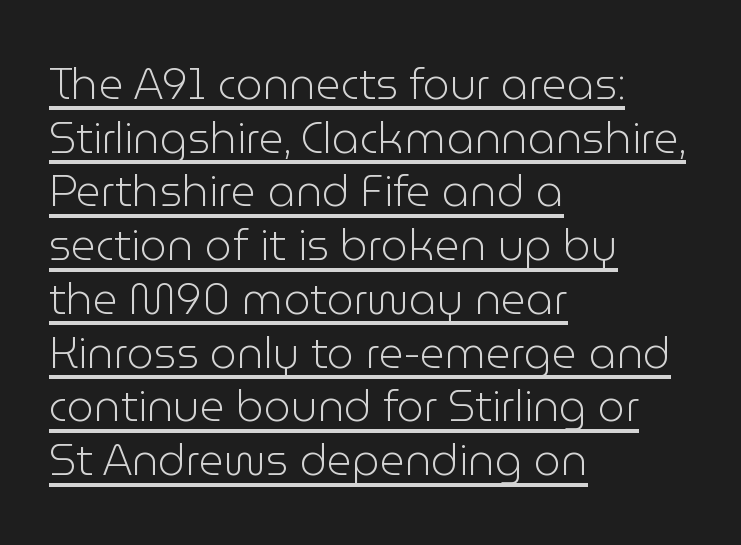
Q: Is the text bold? A: No.
Q: Is the text italic (slanted)? A: No, it is upright.
Q: Is the typeface a serif or a sans-serif typeface? A: Sans-serif.
Q: Is the text underlined? A: Yes.
Q: How is the paragraph aligned? A: Left-aligned.
Q: Is the spacing between letters normal or unusually wide? A: Normal.
Q: Is the spacing between lines tight, normal or loose? A: Normal.
Q: Width (condensed, normal, or wide)? A: Normal.
Q: Stroke contrast? A: Low.
Q: x-height? A: Medium.
Q: Monospaced? A: No.
